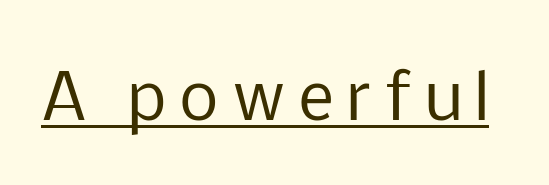
The image shows 63 px regular-weight sans-serif type, upright; set unusually wide letter spacing (+0.2 em), underlined; low stroke contrast and a medium x-height.
